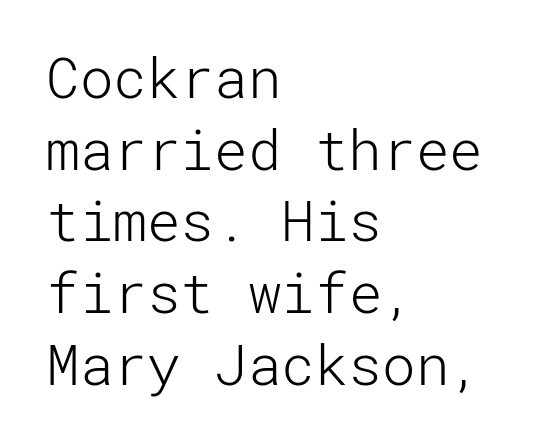
Typographically, this falls in the sans-serif category. Clear beneath every line of the passage. A classic flush-left, rag-right setting is used for this passage. The space between consecutive lines is moderate. This sample uses plain, unmodified letter spacing.
